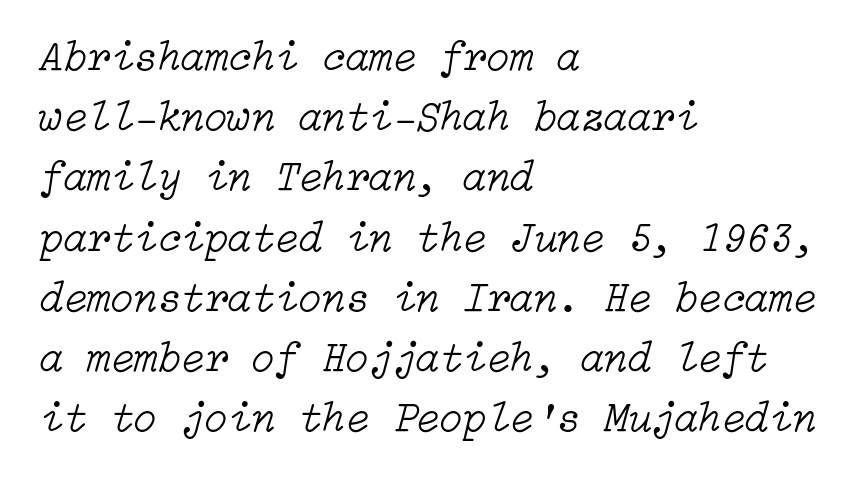
How are the letters spaced? Ordinarily, with no added tracking. An italicized treatment has been applied to the whole sample. Rule under the text: the space is simply empty. Is there much room between lines? A standard amount, neither cramped nor airy.
